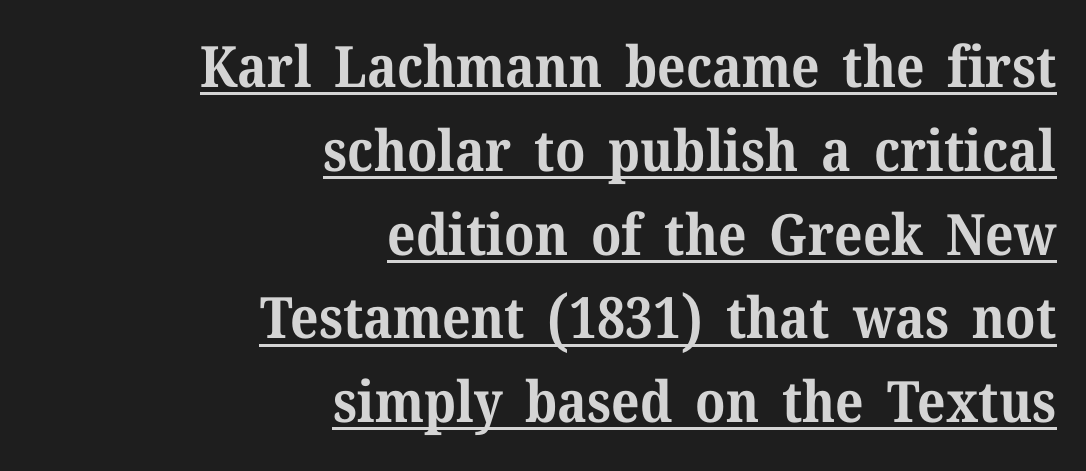
Here the designer chose a conventional face with non-uniform glyph widths. Every row of glyphs terminates at an identical x-position on the right. Short note: letters normally spaced. The lines sit at an ordinary, default distance from one another. In terms of weight, the rendering is a true, heavy bold. Every word sits above its own underline.
